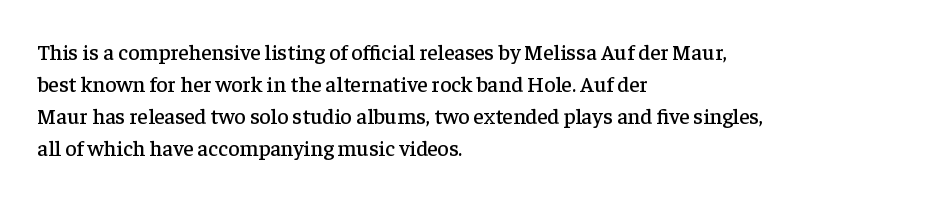
{"italic": "no", "underline": "no", "align": "left", "line_spacing": "normal", "line_spacing_ratio": 1.45, "letter_spacing": "normal", "letter_spacing_em": 0.0, "glyph_px": 22}
